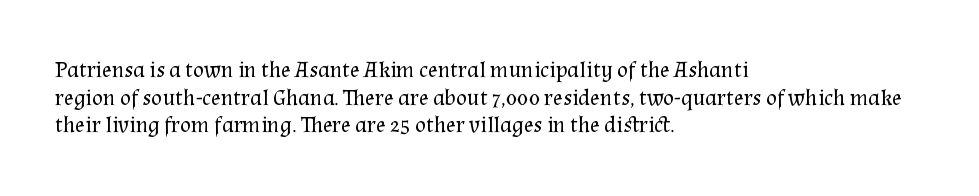
Q: Is the text bold? A: No.
Q: Is the text italic (slanted)? A: No, it is upright.
Q: Is the text underlined? A: No.
Q: How is the paragraph aligned? A: Left-aligned.
Q: Is the spacing between letters normal or unusually wide? A: Normal.
